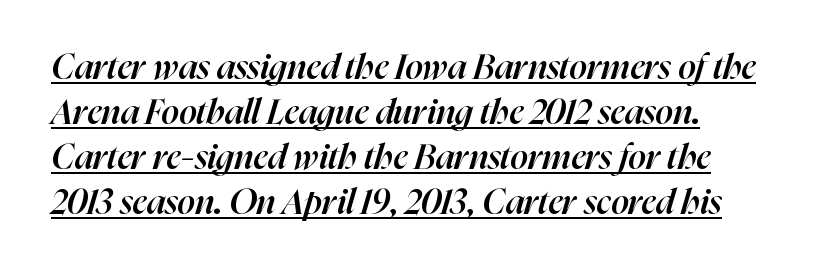
{"italic": "yes", "lean": "right", "slant_degrees": 16, "bold": "semi", "weight": "semibold", "width": "normal", "stroke_contrast": "high", "x_height": "medium", "monospaced": "no", "underline": "yes", "line_spacing": "normal", "line_spacing_ratio": 1.29, "letter_spacing": "normal", "letter_spacing_em": 0.0, "glyph_px": 35}
